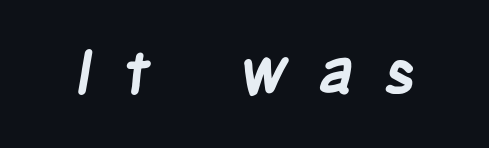
What kind of face is this? One without serifs — a sans. How are the letters spaced? Widely, with obvious added tracking. Weight check: bold — yes, fully. Letters rest on an invisible, unmarked baseline.
